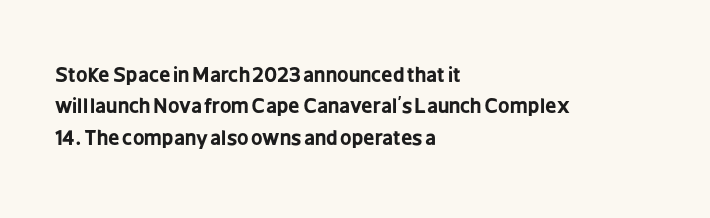
The image shows 20 px bold type, upright; set left-aligned, normal line spacing (1.57x), normal letter spacing, not underlined.
